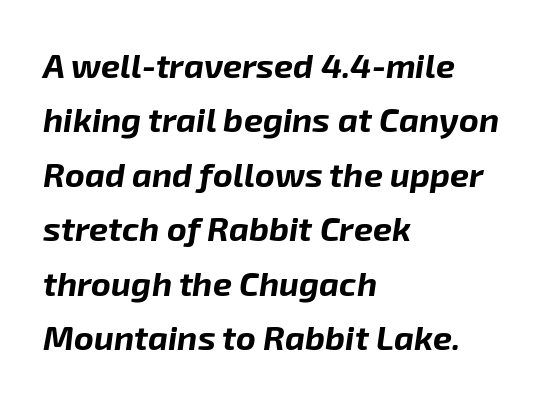
Q: Is the text bold? A: Yes.
Q: Is the text italic (slanted)? A: Yes, it leans right by about 8 degrees.
Q: Is the text underlined? A: No.
Q: How is the paragraph aligned? A: Left-aligned.
Q: Is the spacing between letters normal or unusually wide? A: Normal.
Q: Is the spacing between lines tight, normal or loose? A: Normal.
Q: Width (condensed, normal, or wide)? A: Normal.
Q: Stroke contrast? A: Low.
Q: x-height? A: Medium.
Q: Monospaced? A: No.
